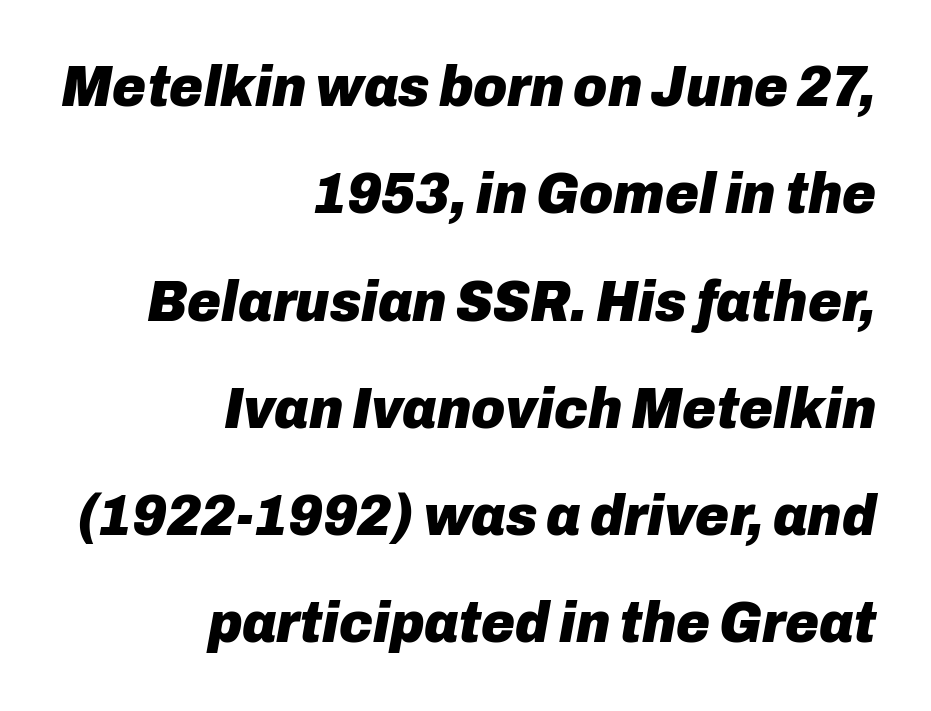
Q: Is the text bold? A: Yes.
Q: Is the text italic (slanted)? A: Yes, it leans right by about 10 degrees.
Q: Is the text underlined? A: No.
Q: How is the paragraph aligned? A: Right-aligned.
Q: Is the spacing between letters normal or unusually wide? A: Normal.
Q: Width (condensed, normal, or wide)? A: Normal.
Q: Stroke contrast? A: Low.
Q: x-height? A: Medium.
Q: Monospaced? A: No.
